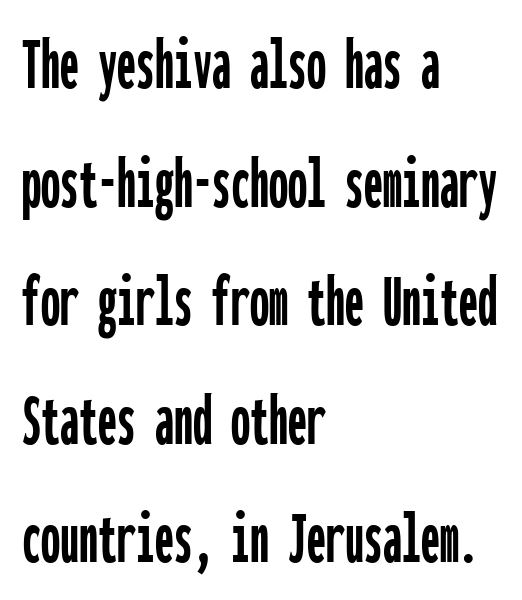
Q: Is the text italic (slanted)? A: No, it is upright.
Q: Is the typeface a serif or a sans-serif typeface? A: Sans-serif.
Q: Is the text underlined? A: No.
Q: How is the paragraph aligned? A: Left-aligned.
Q: Is the spacing between letters normal or unusually wide? A: Normal.
Q: Is the spacing between lines tight, normal or loose? A: Normal.
Q: Width (condensed, normal, or wide)? A: Condensed.
Q: Stroke contrast? A: Low.
Q: x-height? A: Medium.
Q: Monospaced? A: Yes.
